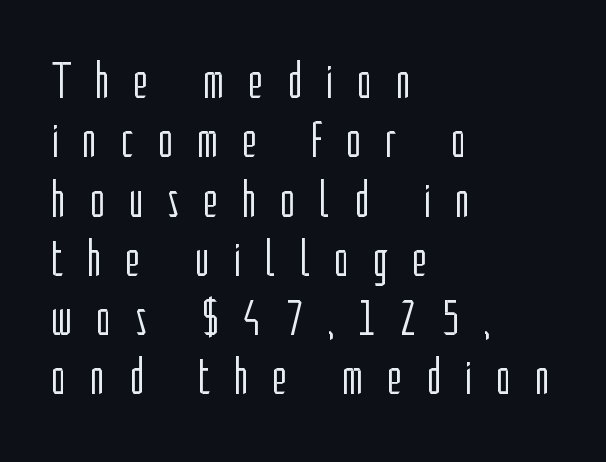
{"serif": "no", "italic": "no", "bold": "no", "weight": "light", "width": "condensed", "stroke_contrast": "low", "x_height": "medium", "monospaced": "no", "underline": "no", "align": "left", "line_spacing": "tight", "line_spacing_ratio": 1.14, "letter_spacing": "wide", "letter_spacing_em": 0.45, "glyph_px": 52}
